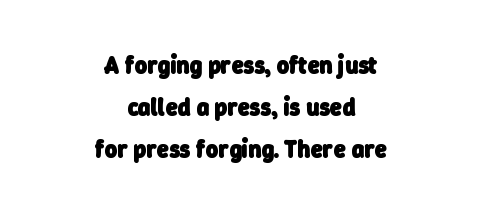
The rendering uses a bold face; every stroke is thick and dark. Letters rest on an invisible, unmarked baseline. Layout note: lines centered. The face used here is rendered with its standard letterfit.
